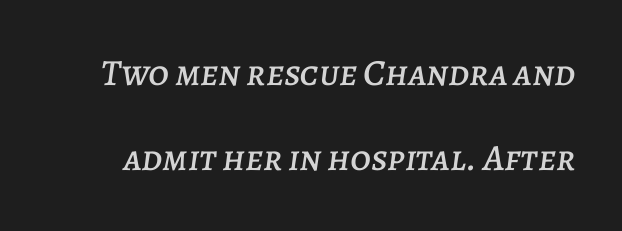
Words float on clear page, feet unadorned. You could not count columns in this text — the font is proportionally spaced. The lines are spread far apart with generous leading. No extra tracking has been applied to these lines. Would a proofreader flag this as italicized? Yes.
